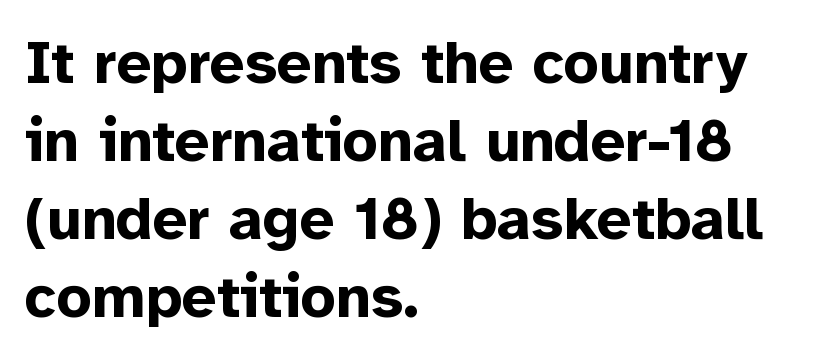
Successive baselines arrive at the customary interval. This sample is left-justified, so line endings fall wherever the words run out. Italic: no, the glyphs are upright roman. Check under the words: just untouched page. Students, note that the glyphs here touch the page at normal intervals.
